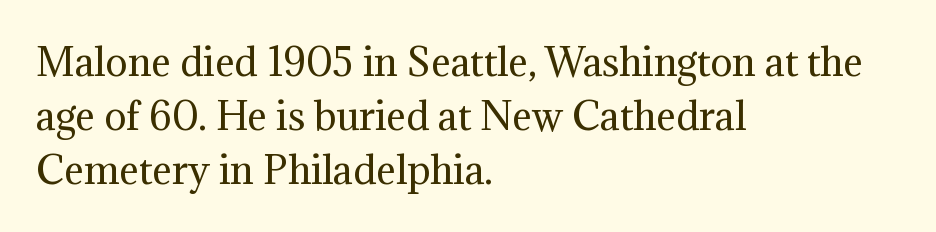
Is this a sans? No — the strokes have serifs. Caption: multi-line text, flush left, ragged right. Is this a fixed-width face? No — the glyphs have proportional, varying widths. Clear beneath every line of the passage. The tracking reads as untouched default to a designer's eye.
